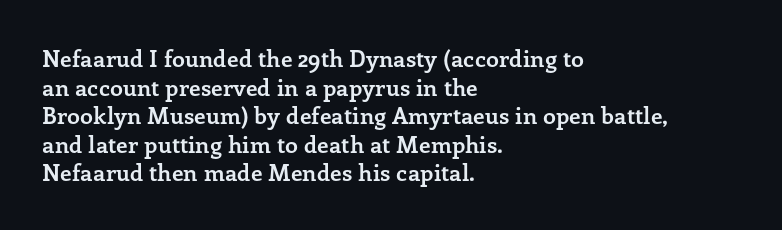
Q: Is the text bold? A: Yes.
Q: Is the text italic (slanted)? A: No, it is upright.
Q: Is the text underlined? A: No.
Q: How is the paragraph aligned? A: Left-aligned.
Q: Is the spacing between letters normal or unusually wide? A: Normal.
